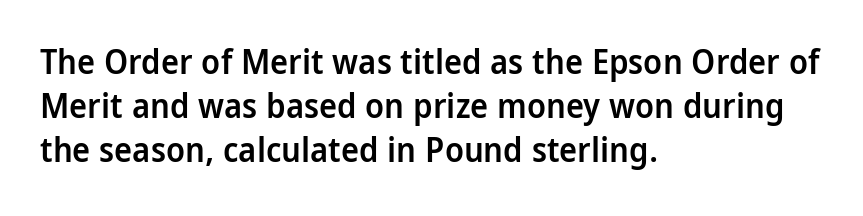
The image shows 34 px semibold, condensed sans-serif type, upright; set left-aligned, normal line spacing (1.3x), normal letter spacing, not underlined; low stroke contrast and a large x-height.
